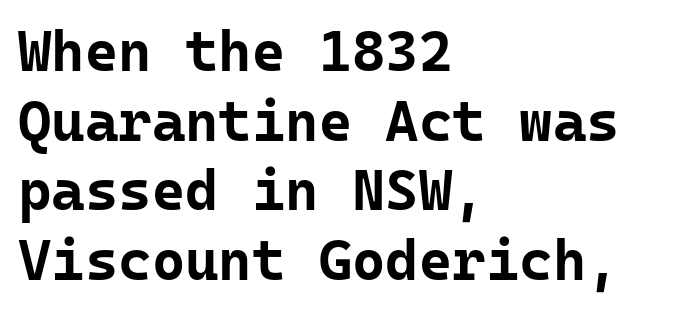
Q: Is the text bold? A: Yes.
Q: Is the text italic (slanted)? A: No, it is upright.
Q: Is the typeface a serif or a sans-serif typeface? A: Sans-serif.
Q: Is the text underlined? A: No.
Q: How is the paragraph aligned? A: Left-aligned.
Q: Is the spacing between letters normal or unusually wide? A: Normal.
Q: Width (condensed, normal, or wide)? A: Normal.
Q: Stroke contrast? A: Low.
Q: x-height? A: Medium.
Q: Monospaced? A: Yes.
